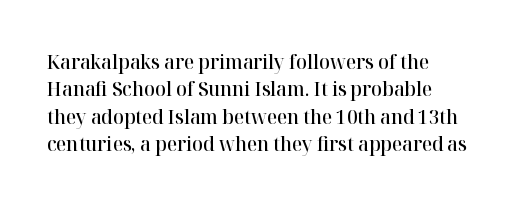
The specimen reads as upright at a glance. Each new line begins a customary step beneath the previous one. Has an underline been added? It has not. Its strokes are somewhat broadened, the hallmark of semibold type.
